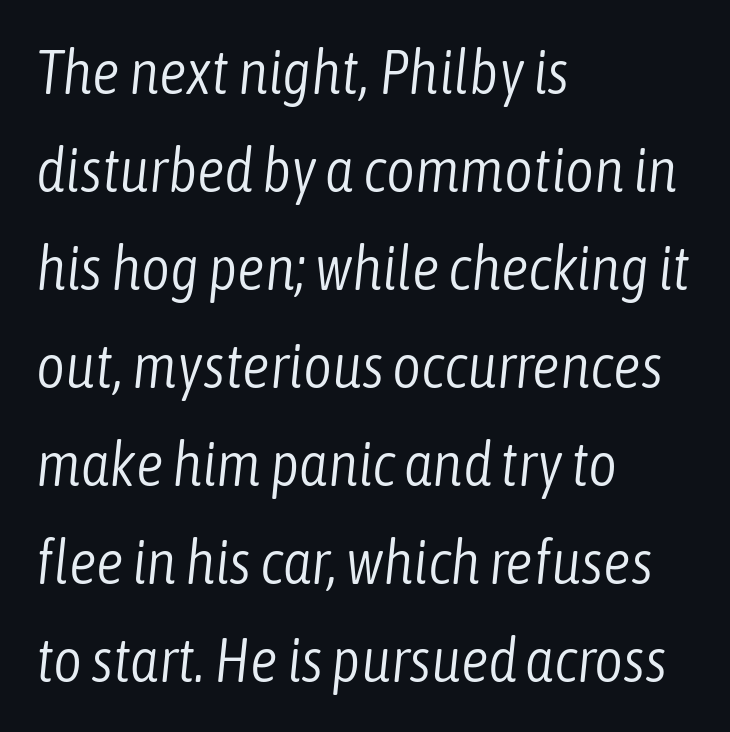
{"italic": "yes", "lean": "right", "slant_degrees": 6, "bold": "no", "weight": "light", "width": "condensed", "stroke_contrast": "low", "x_height": "medium", "monospaced": "no", "underline": "no", "align": "left", "line_spacing": "normal", "line_spacing_ratio": 1.58, "letter_spacing": "normal", "letter_spacing_em": 0.0, "glyph_px": 62}
